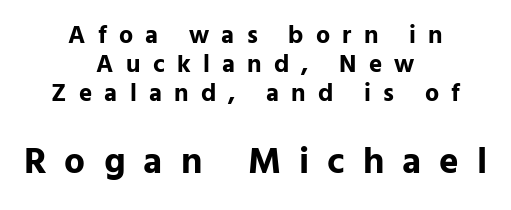
The image shows 37 px bold sans-serif type, upright; set centered, line spacing 1.16x, unusually wide letter spacing (+0.49 em), not underlined; the second (bottom) block is 1.48x larger; low stroke contrast and a medium x-height.
